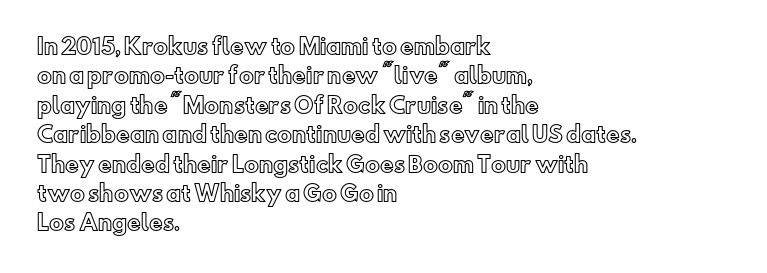
If you drew a ruler down the left edge, every line would touch it. The foot of each line stays bare and open. What's the leading like? Ordinary, nothing unusual. The axis of the letterforms is exactly vertical. Observe the ordinary spacing: letters are neighbours, not strangers.
